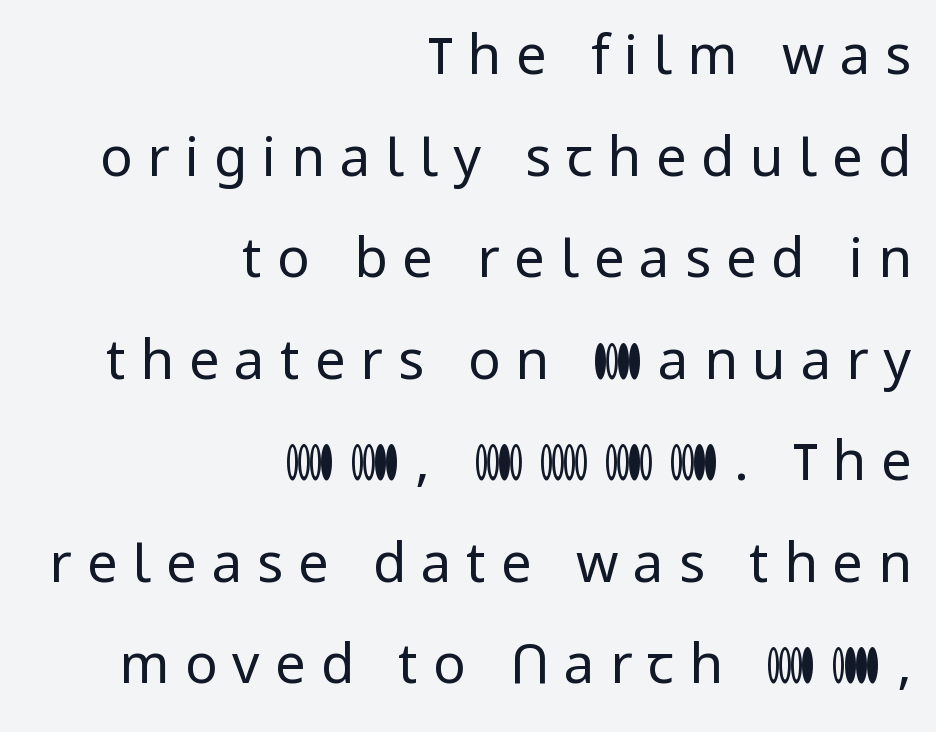
The image shows 54 px regular-weight sans-serif type, upright; set right-aligned, line spacing 1.88x, unusually wide letter spacing (+0.28 em), not underlined; low stroke contrast and a medium x-height.
